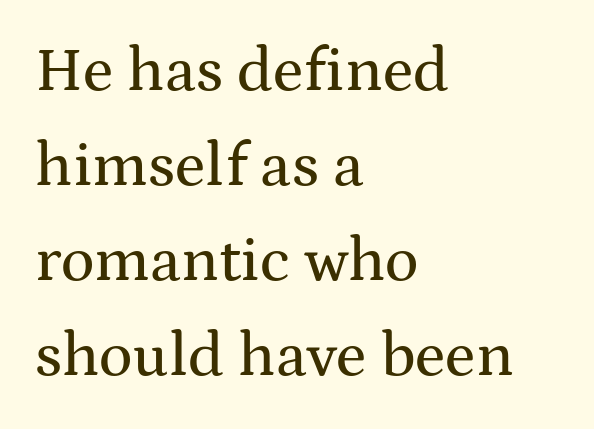
A roman cut, with each character standing at attention. Caption: multi-line text, flush left, ragged right. The type is set solid horizontally, with unmodified tracking. Regular leading. This sample has the flowing, uneven cadence of proportional lettering. I'd call this a serif setting — the letters wear small feet.
